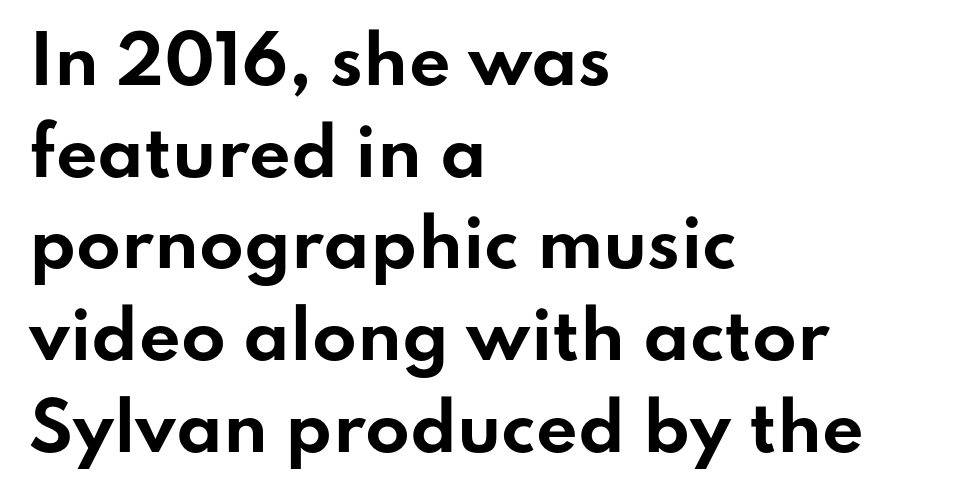
{"serif": "no", "italic": "no", "bold": "yes", "weight": "bold", "width": "wide", "stroke_contrast": "low", "x_height": "small", "monospaced": "no", "underline": "no", "align": "left", "line_spacing": "normal", "line_spacing_ratio": 1.41, "letter_spacing": "normal", "letter_spacing_em": 0.0, "glyph_px": 65}
